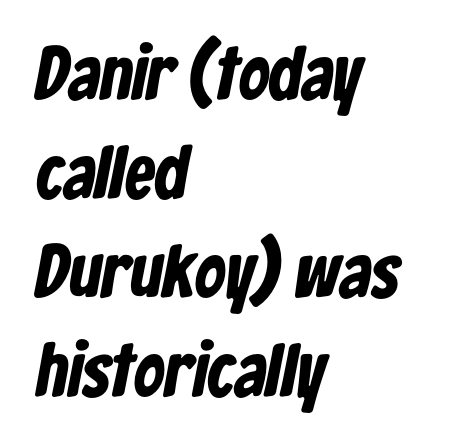
Does the type have serifs? No, each stem ends abruptly. Visually the block forms a straight wall on the left and a jagged coastline on the right. Is this a fixed-width face? No — the glyphs have proportional, varying widths. The passage shown is not underscored anywhere. Typographic density is high because the face is bold. How would I describe the line gaps? Plain and ordinary.
